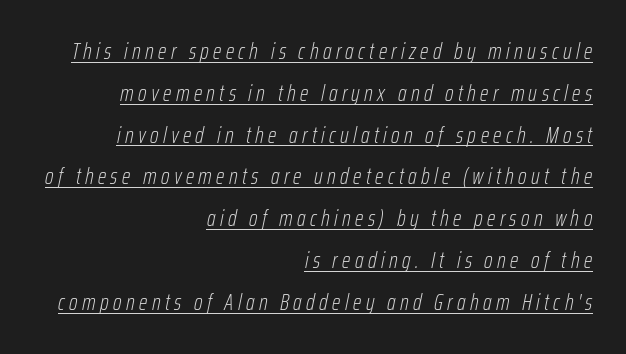
{"italic": "yes", "lean": "right", "slant_degrees": 12, "bold": "no", "underline": "yes", "align": "right", "line_spacing": "loose", "line_spacing_ratio": 1.9, "letter_spacing": "wide", "letter_spacing_em": 0.2, "glyph_px": 22}
